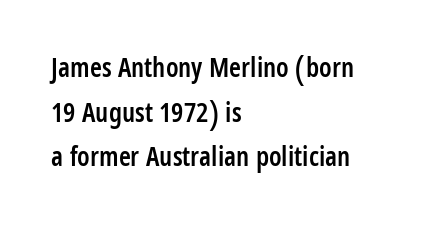
Spacing between characters is what you'd get straight out of the box. Horizontal bands of white between lines are of average thickness. This is moderately heavy type, rendered in semibold. Quick note: underline off. When letters stand straight like this, we call the style roman or upright. The typesetter chose a ragged-right arrangement here.
